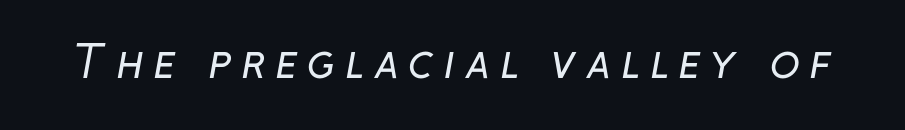
Q: Is the text bold? A: No.
Q: Is the typeface a serif or a sans-serif typeface? A: Sans-serif.
Q: Is the text underlined? A: No.
Q: Is the spacing between letters normal or unusually wide? A: Unusually wide.
Q: Width (condensed, normal, or wide)? A: Normal.
Q: Stroke contrast? A: Low.
Q: x-height? A: Medium.
Q: Monospaced? A: No.
